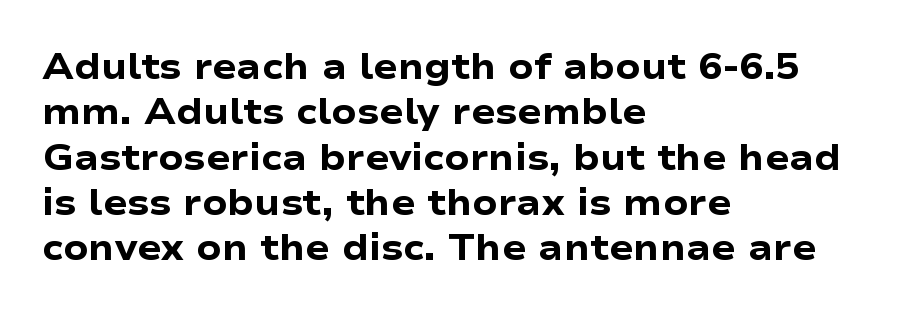
Q: Is the text bold? A: Yes.
Q: Is the text italic (slanted)? A: No, it is upright.
Q: Is the typeface a serif or a sans-serif typeface? A: Sans-serif.
Q: Is the text underlined? A: No.
Q: How is the paragraph aligned? A: Left-aligned.
Q: Is the spacing between letters normal or unusually wide? A: Normal.
Q: Is the spacing between lines tight, normal or loose? A: Normal.
Q: Width (condensed, normal, or wide)? A: Wide.
Q: Stroke contrast? A: Low.
Q: x-height? A: Medium.
Q: Monospaced? A: No.
